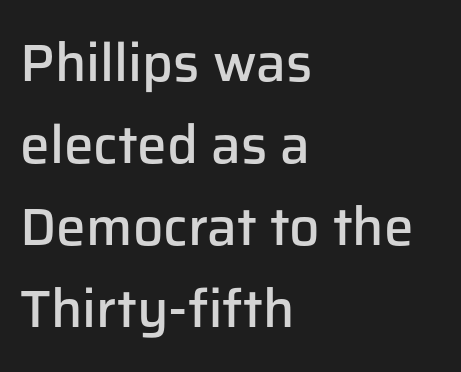
Q: Is the text bold? A: Semi-bold.
Q: Is the text italic (slanted)? A: No, it is upright.
Q: Is the typeface a serif or a sans-serif typeface? A: Sans-serif.
Q: Is the text underlined? A: No.
Q: How is the paragraph aligned? A: Left-aligned.
Q: Is the spacing between letters normal or unusually wide? A: Normal.
Q: Is the spacing between lines tight, normal or loose? A: Normal.
Q: Width (condensed, normal, or wide)? A: Normal.
Q: Stroke contrast? A: Low.
Q: x-height? A: Medium.
Q: Monospaced? A: No.
